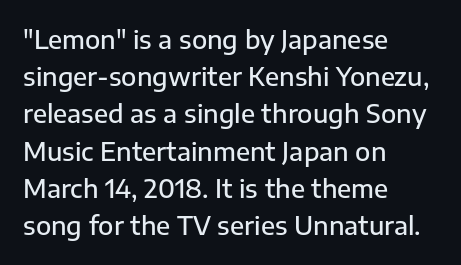
The image shows 25 px text type, upright; set left-aligned, normal line spacing (1.49x), normal letter spacing, not underlined.
